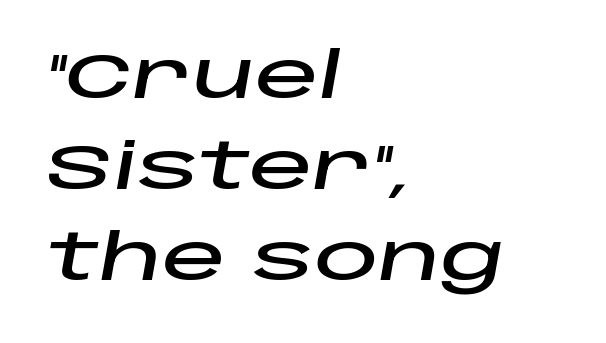
The rendering uses a moderate line-height, typical for paragraphs. You could not count columns in this text — the font is proportionally spaced. One-word summary of the alignment: left. Would a proofreader flag this as italicized? Yes. Clear beneath every line of the passage. The tracking reads as untouched default to a designer's eye.
